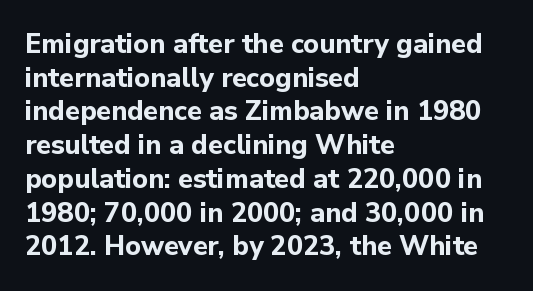
{"italic": "no", "bold": "yes", "underline": "no", "align": "left", "line_spacing": "normal", "line_spacing_ratio": 1.25, "letter_spacing": "normal", "letter_spacing_em": 0.0, "glyph_px": 27}
